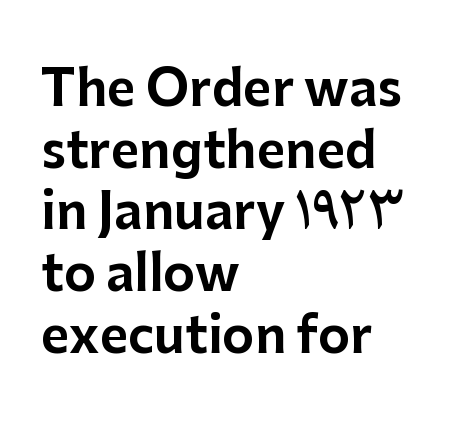
{"serif": "no", "italic": "no", "width": "normal", "stroke_contrast": "low", "x_height": "medium", "monospaced": "no", "underline": "no", "align": "left", "line_spacing": "normal", "line_spacing_ratio": 1.26, "letter_spacing": "normal", "letter_spacing_em": 0.0, "glyph_px": 49}
